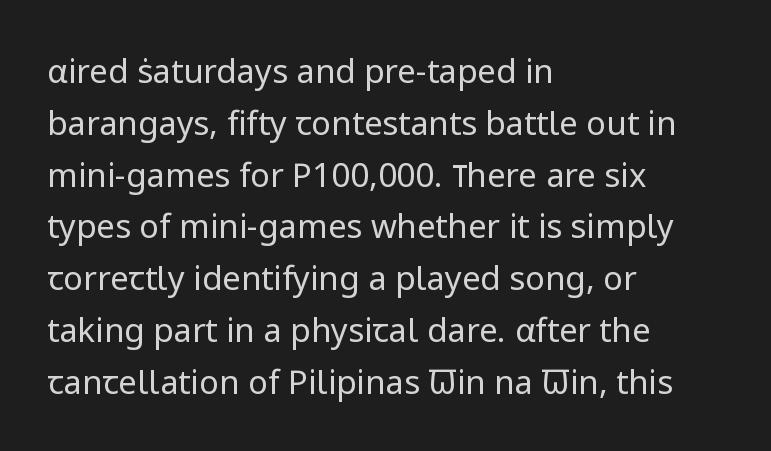
Q: Is the text bold? A: No.
Q: Is the text italic (slanted)? A: No, it is upright.
Q: Is the typeface a serif or a sans-serif typeface? A: Sans-serif.
Q: Is the text underlined? A: No.
Q: How is the paragraph aligned? A: Left-aligned.
Q: Is the spacing between letters normal or unusually wide? A: Normal.
Q: Is the spacing between lines tight, normal or loose? A: Normal.
Q: Width (condensed, normal, or wide)? A: Normal.
Q: Stroke contrast? A: Low.
Q: x-height? A: Medium.
Q: Monospaced? A: No.
